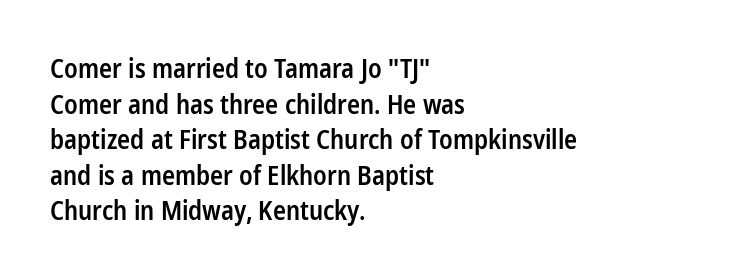
{"italic": "no", "bold": "semi", "underline": "no", "align": "left", "line_spacing": "normal", "line_spacing_ratio": 1.37, "letter_spacing": "normal", "letter_spacing_em": 0.0, "glyph_px": 26}
